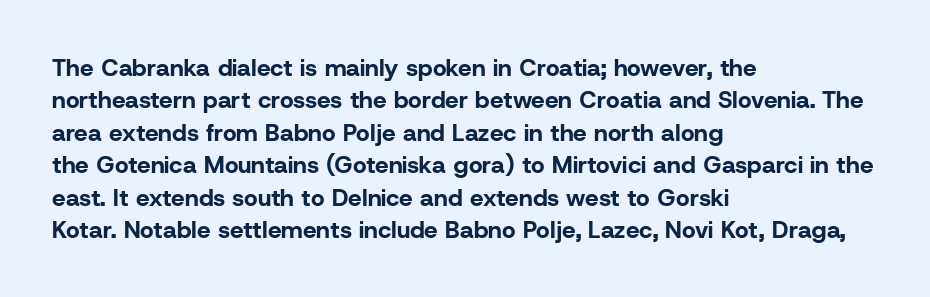
{"italic": "no", "bold": "yes", "underline": "no", "align": "left", "line_spacing": "normal", "line_spacing_ratio": 1.35, "letter_spacing": "normal", "letter_spacing_em": 0.0, "glyph_px": 24}
